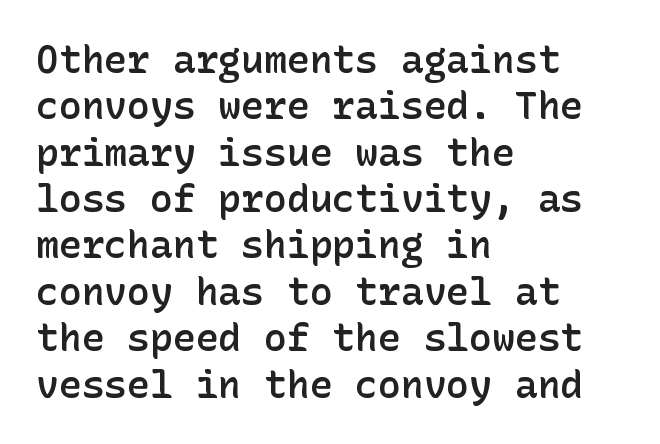
The image shows 38 px semibold sans-serif type, upright; set left-aligned, line spacing 1.22x, normal letter spacing, not underlined; low stroke contrast and a medium x-height.
